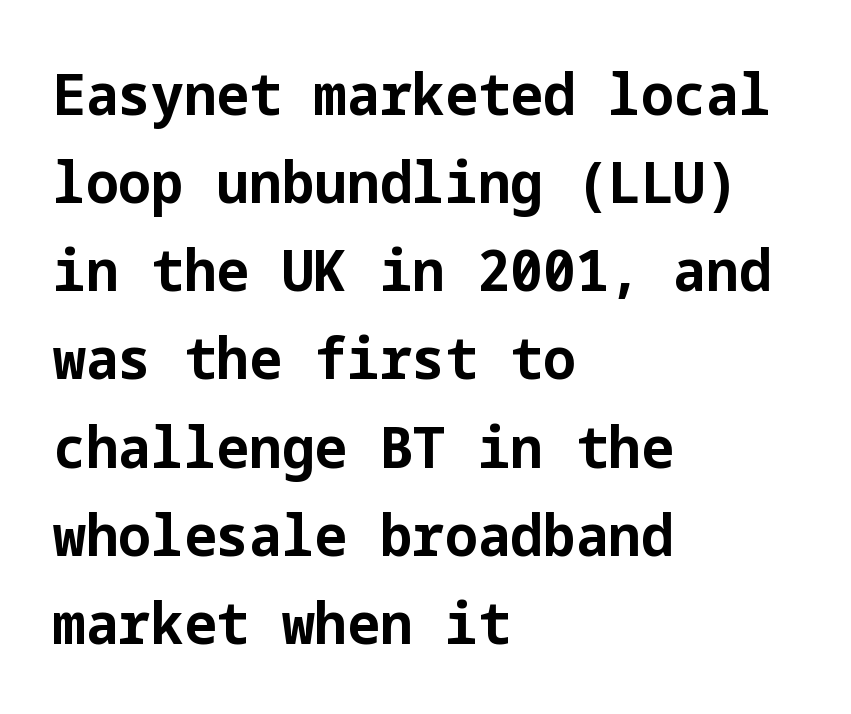
The image shows 58 px bold sans-serif type, upright; set left-aligned, normal line spacing (1.52x), normal letter spacing, not underlined; low stroke contrast and a medium x-height.
